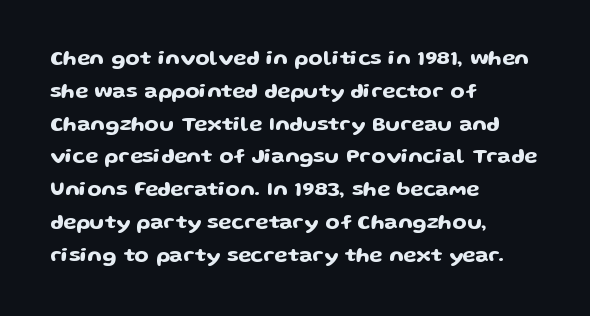
{"italic": "no", "underline": "no", "align": "left", "line_spacing": "normal", "line_spacing_ratio": 1.56, "letter_spacing": "normal", "letter_spacing_em": 0.0, "glyph_px": 21}
